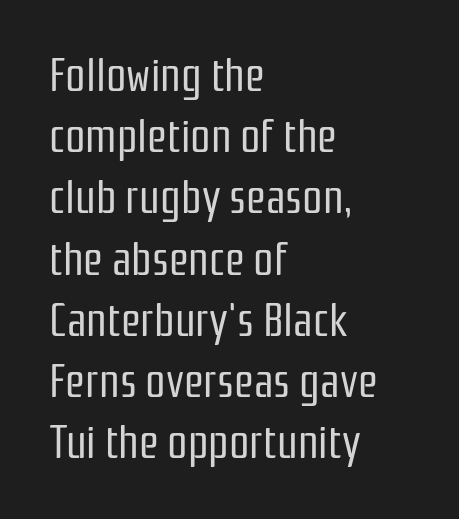
The image shows 45 px regular-weight, condensed sans-serif type, upright; set left-aligned, normal line spacing (1.36x), normal letter spacing, not underlined; low stroke contrast and a medium x-height.
